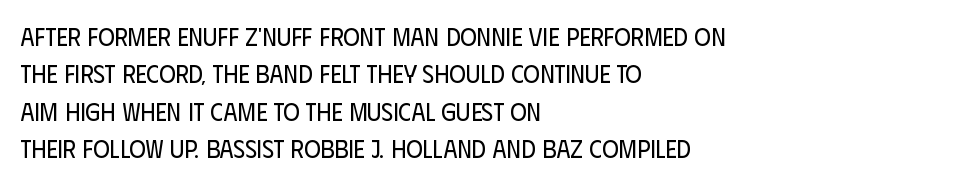
In CSS terms this would be text-align: left. Descenders are the only things crossing below the line. One glance says typical: line gaps are just what's usual. This is the regular roman posture of the typeface.
